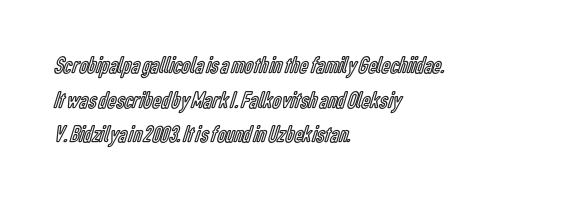
The compositor pushed each line to the left boundary. Compared with typical paragraphs, the rows here are spaced about the same. Here the glyphs are tracked normally, forming tight word shapes. Check the space under the baseline: it is left empty.
